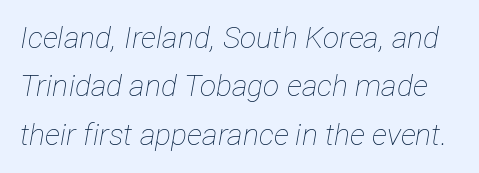
Q: Is the text bold? A: No.
Q: Is the text italic (slanted)? A: Yes, it leans right by about 12 degrees.
Q: Is the text underlined? A: No.
Q: Is the spacing between letters normal or unusually wide? A: Normal.
Q: Is the spacing between lines tight, normal or loose? A: Normal.
Q: Width (condensed, normal, or wide)? A: Condensed.
Q: Stroke contrast? A: Low.
Q: x-height? A: Medium.
Q: Monospaced? A: No.
